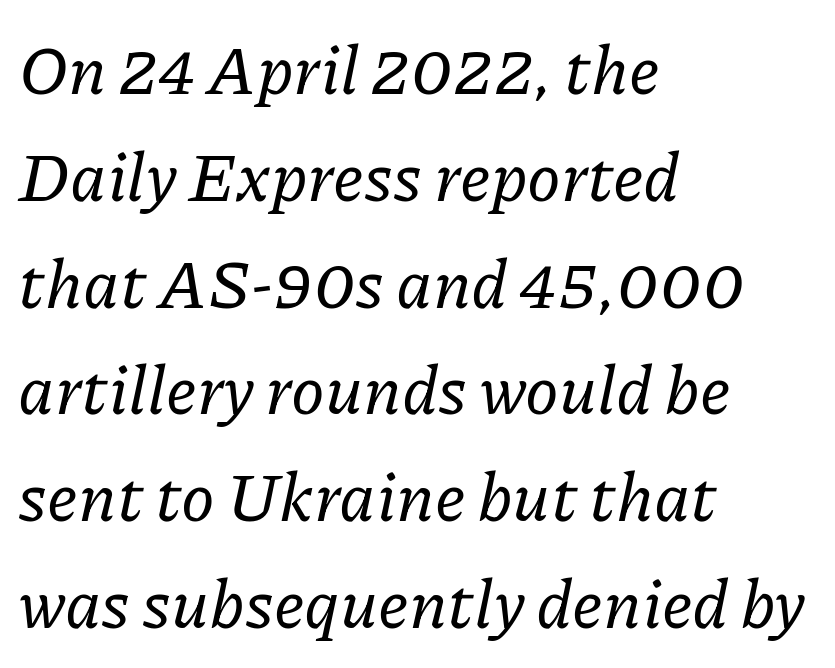
Caption: standard tracking, unaltered. Note the varied advance widths — an 'i' is clearly narrower than an 'm'. The gap between lines stays unmarked. The lines sit at an ordinary, default distance from one another. These lines are composed in type with serifs. The passage shown leans; its letterforms are oblique.
